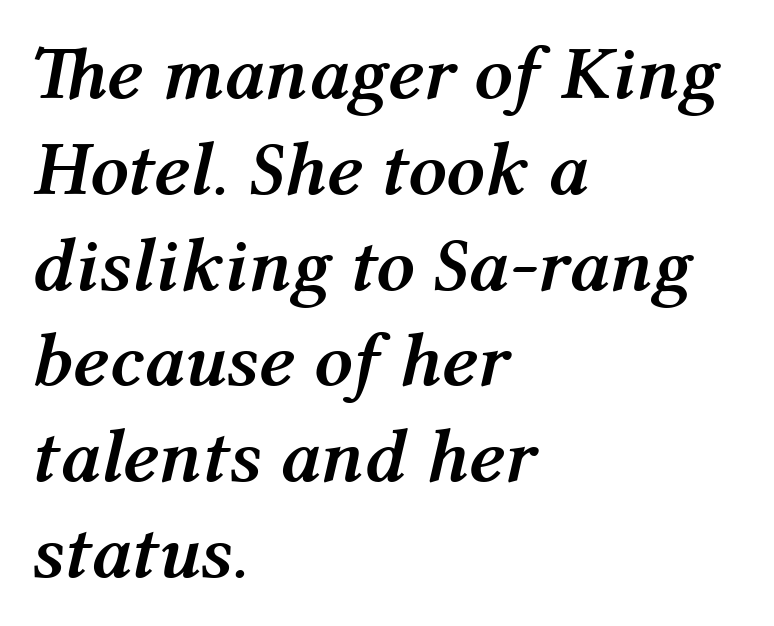
Q: Is the text bold? A: Yes.
Q: Is the text italic (slanted)? A: Yes, it leans right by about 12 degrees.
Q: Is the text underlined? A: No.
Q: How is the paragraph aligned? A: Left-aligned.
Q: Is the spacing between letters normal or unusually wide? A: Normal.
Q: Is the spacing between lines tight, normal or loose? A: Normal.
Q: Width (condensed, normal, or wide)? A: Normal.
Q: Stroke contrast? A: Medium.
Q: x-height? A: Medium.
Q: Monospaced? A: No.
